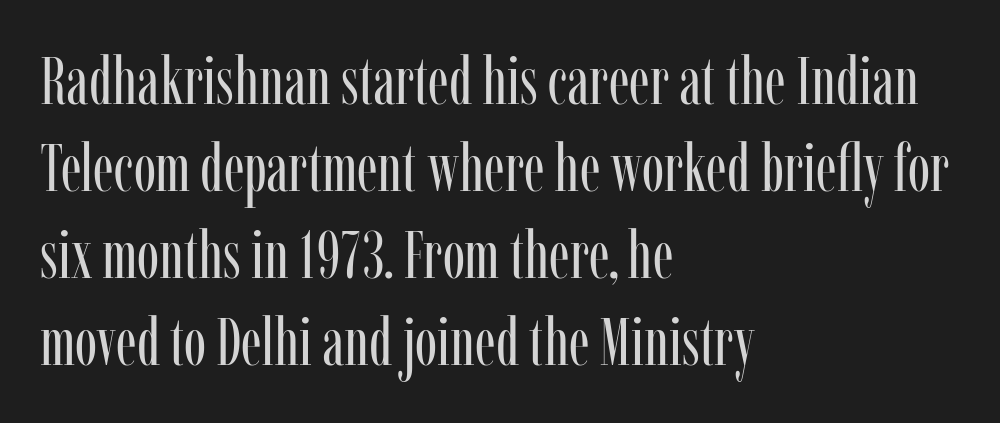
Every character sits straight up, as roman type does. Each letter keeps its own natural width here, so spacing adapts to shape. Alignment: flush left. Small tapered or slab feet sit at the stroke ends, so this counts as serif. Stem width sits at or under what a default text font uses.
